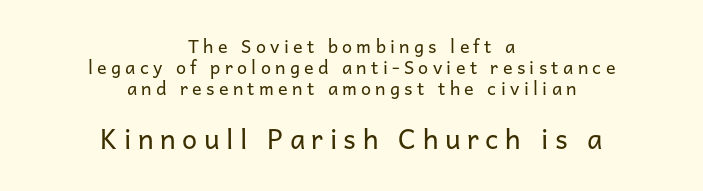
The image shows 27 px text type, upright; set centered, line spacing 1.17x, unusually wide letter spacing (+0.24 em), not underlined; the second (bottom) block is 1.5x larger.
